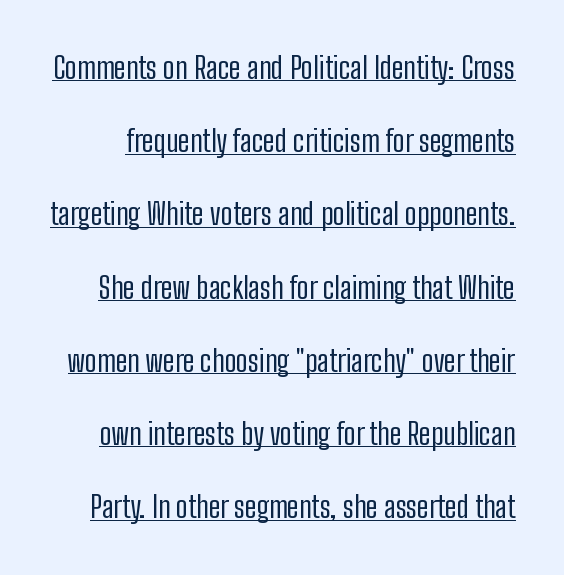
The image shows 30 px regular-weight, condensed sans-serif type, upright; set loose line spacing (2.44x), normal letter spacing, underlined; low stroke contrast and a medium x-height.
